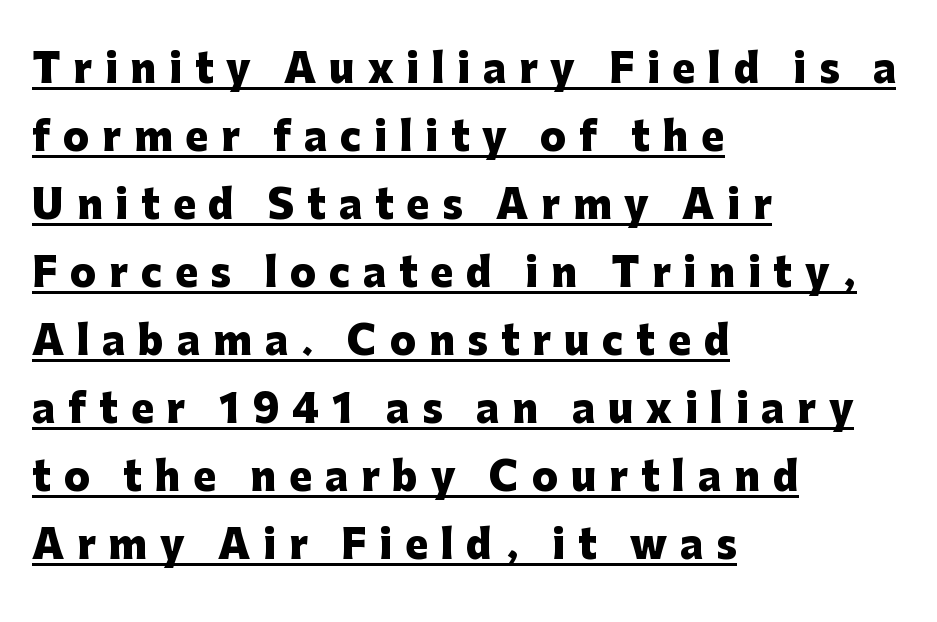
Q: Is the text bold? A: Yes.
Q: Is the text italic (slanted)? A: No, it is upright.
Q: Is the typeface a serif or a sans-serif typeface? A: Sans-serif.
Q: Is the text underlined? A: Yes.
Q: How is the paragraph aligned? A: Left-aligned.
Q: Is the spacing between letters normal or unusually wide? A: Unusually wide.
Q: Width (condensed, normal, or wide)? A: Normal.
Q: Stroke contrast? A: Low.
Q: x-height? A: Medium.
Q: Monospaced? A: No.
